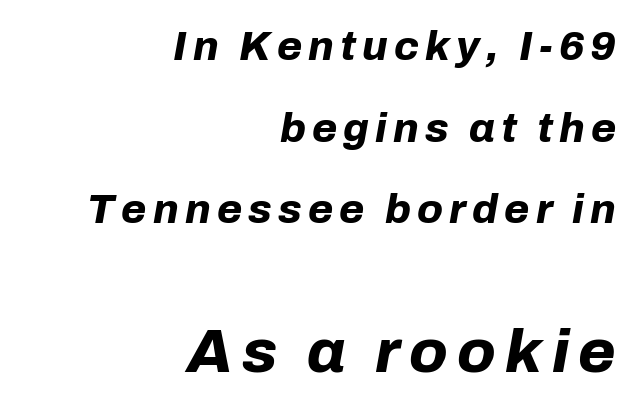
The foot of each line stays bare and open. The designer gave the closing block more size than the opening block. Vertical spacing — loose. A typesetter would mark this as italic. Note the varied advance widths — an 'i' is clearly narrower than an 'm'.
